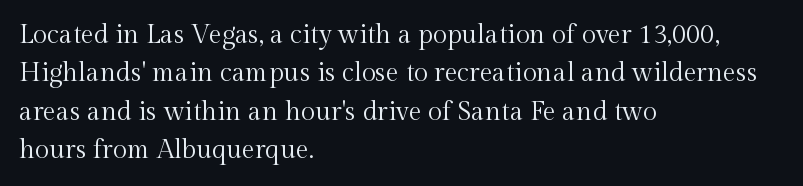
The image shows 26 px text type, upright; set left-aligned, normal line spacing (1.48x), normal letter spacing, not underlined.
